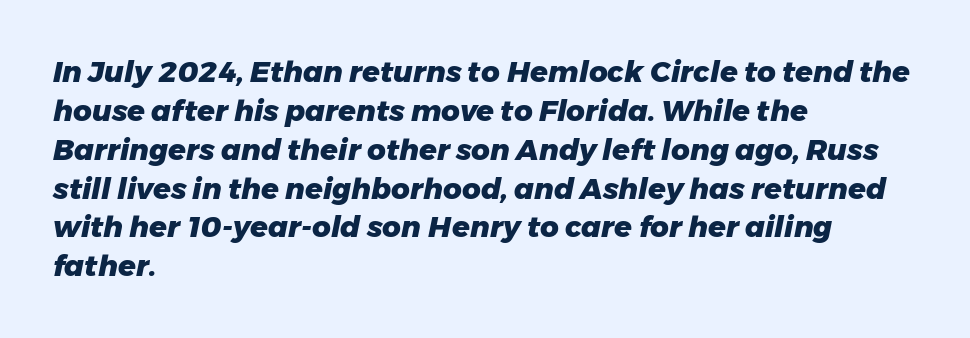
Lines of text with bare space underneath. A dark, heavy texture on the line: the type is bold. One glance says typical: line gaps are just what's usual. A typesetter would call this proportional, since set widths differ per character. Compared with typical body copy, the letter spacing here is the same. This sample uses an oblique cut, with every glyph tilted off the vertical.
